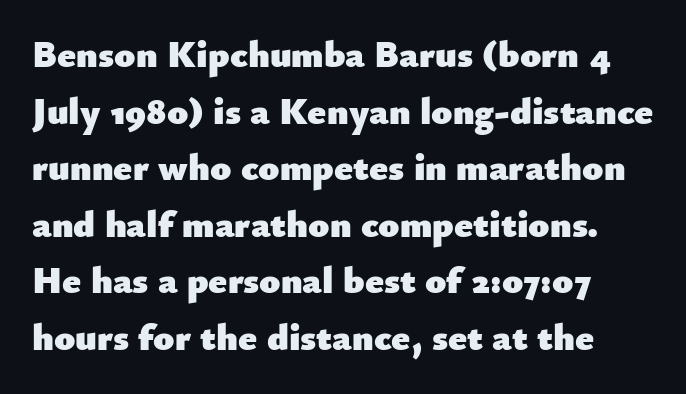
Q: Is the text bold? A: Yes.
Q: Is the text italic (slanted)? A: No, it is upright.
Q: Is the typeface a serif or a sans-serif typeface? A: Sans-serif.
Q: Is the text underlined? A: No.
Q: How is the paragraph aligned? A: Left-aligned.
Q: Is the spacing between letters normal or unusually wide? A: Normal.
Q: Is the spacing between lines tight, normal or loose? A: Normal.
Q: Width (condensed, normal, or wide)? A: Normal.
Q: Stroke contrast? A: Low.
Q: x-height? A: Small.
Q: Monospaced? A: No.
